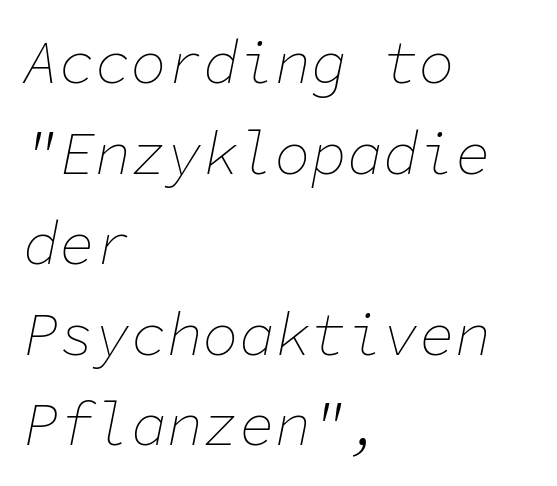
Rendered with sloped, italic letterforms. These lines are set flush left with a ragged right edge. Fixed-width glyphs throughout — classic coding-font behaviour. The horizontal fit of the characters is conventional and even. Unbolded letterforms with no extra heft. Descenders are the only things crossing below the line.
